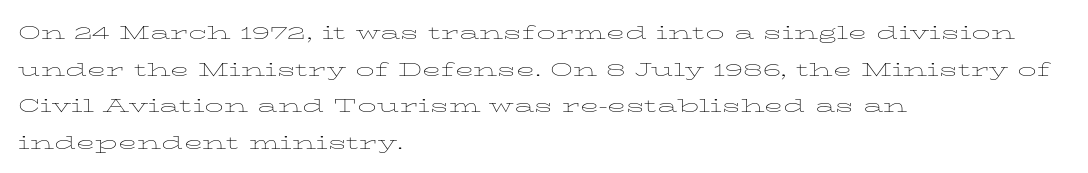
Weight: in the light-to-regular range. In CSS terms this would be text-align: left. The letters stand straight up with perfectly vertical stems. Each new line begins a customary step beneath the previous one. Characters follow at the spacing the type designer built in.
